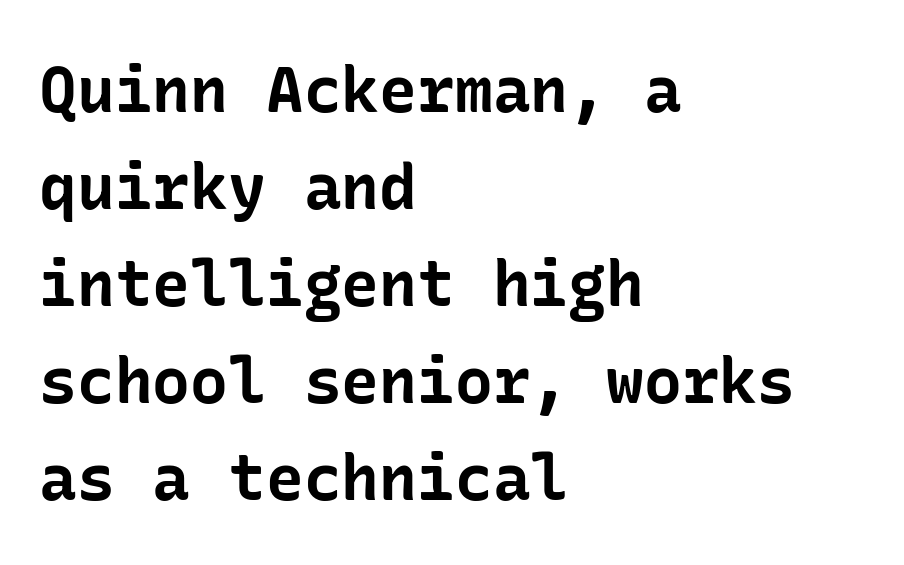
{"serif": "no", "italic": "no", "bold": "yes", "weight": "bold", "width": "normal", "stroke_contrast": "low", "x_height": "medium", "underline": "no", "align": "left", "line_spacing": "normal", "line_spacing_ratio": 1.54, "letter_spacing": "normal", "letter_spacing_em": 0.0, "glyph_px": 63}
